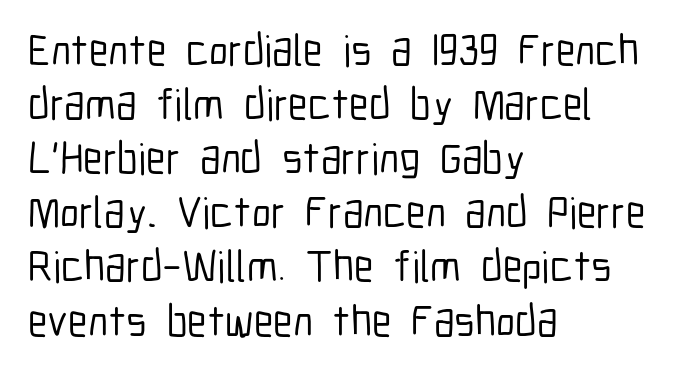
{"serif": "no", "italic": "no", "width": "condensed", "stroke_contrast": "low", "x_height": "medium", "monospaced": "no", "underline": "no", "align": "left", "line_spacing_ratio": 1.23, "letter_spacing": "normal", "letter_spacing_em": 0.0, "glyph_px": 44}
